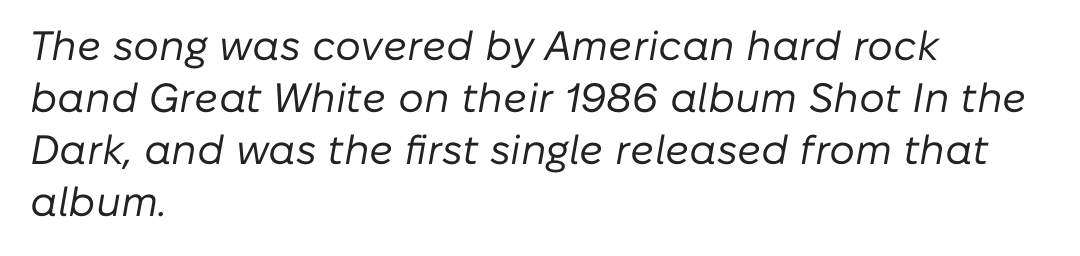
The image shows 41 px regular-weight type, italic (leaning right); set left-aligned, normal line spacing (1.27x), normal letter spacing, not underlined; low stroke contrast and a medium x-height.
